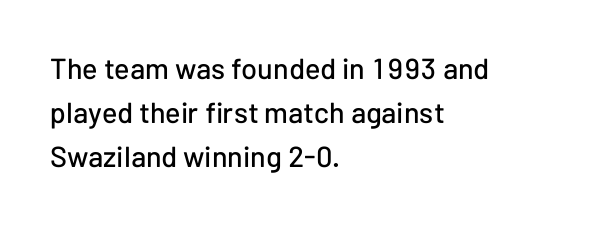
Q: Is the text italic (slanted)? A: No, it is upright.
Q: Is the typeface a serif or a sans-serif typeface? A: Sans-serif.
Q: Is the text underlined? A: No.
Q: How is the paragraph aligned? A: Left-aligned.
Q: Is the spacing between letters normal or unusually wide? A: Normal.
Q: Is the spacing between lines tight, normal or loose? A: Normal.
Q: Width (condensed, normal, or wide)? A: Normal.
Q: Stroke contrast? A: Low.
Q: x-height? A: Medium.
Q: Monospaced? A: No.
